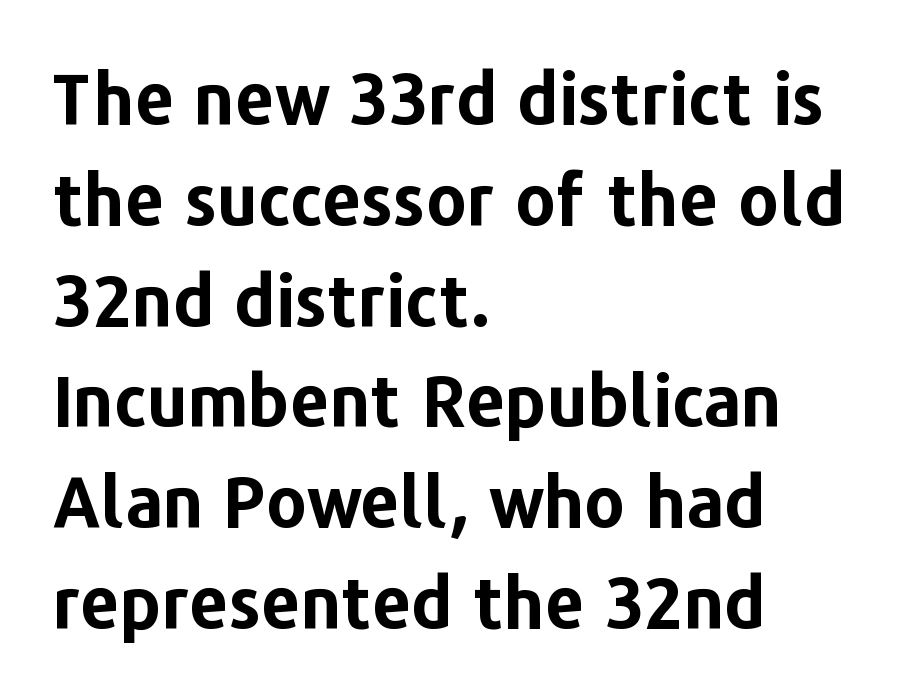
The image shows 70 px bold sans-serif type, upright; set left-aligned, normal line spacing (1.44x), normal letter spacing, not underlined; low stroke contrast and a medium x-height.
